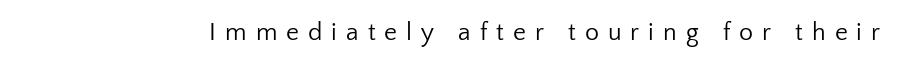
{"italic": "no", "bold": "no", "underline": "no", "letter_spacing": "wide", "letter_spacing_em": 0.36, "glyph_px": 25}
